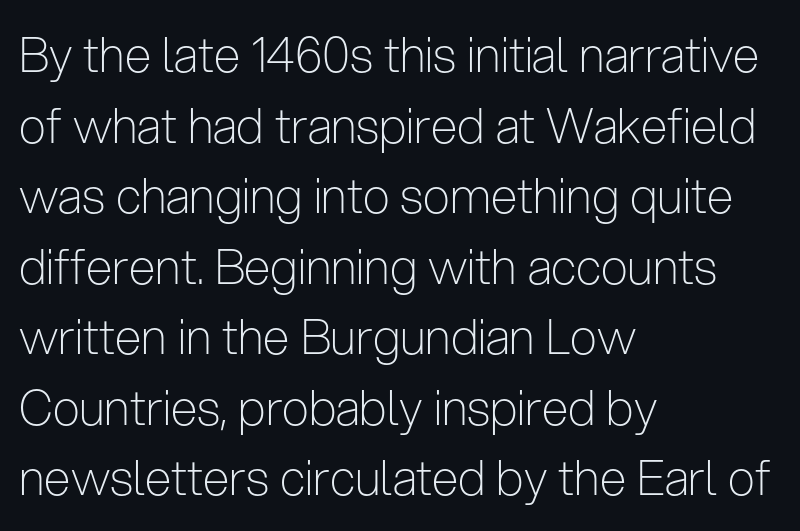
Q: Is the text bold? A: No.
Q: Is the text italic (slanted)? A: No, it is upright.
Q: Is the typeface a serif or a sans-serif typeface? A: Sans-serif.
Q: Is the text underlined? A: No.
Q: How is the paragraph aligned? A: Left-aligned.
Q: Is the spacing between letters normal or unusually wide? A: Normal.
Q: Is the spacing between lines tight, normal or loose? A: Normal.
Q: Width (condensed, normal, or wide)? A: Condensed.
Q: Stroke contrast? A: Low.
Q: x-height? A: Medium.
Q: Monospaced? A: No.
